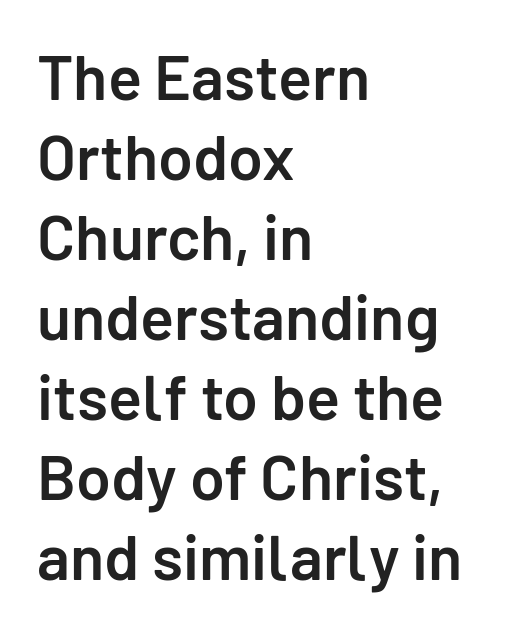
Q: Is the text bold? A: Semi-bold.
Q: Is the text italic (slanted)? A: No, it is upright.
Q: Is the typeface a serif or a sans-serif typeface? A: Sans-serif.
Q: Is the text underlined? A: No.
Q: How is the paragraph aligned? A: Left-aligned.
Q: Is the spacing between letters normal or unusually wide? A: Normal.
Q: Is the spacing between lines tight, normal or loose? A: Normal.
Q: Width (condensed, normal, or wide)? A: Normal.
Q: Stroke contrast? A: Low.
Q: x-height? A: Medium.
Q: Monospaced? A: No.
